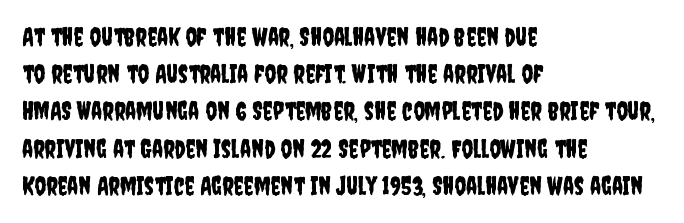
Q: Is the text italic (slanted)? A: No, it is upright.
Q: Is the text underlined? A: No.
Q: How is the paragraph aligned? A: Left-aligned.
Q: Is the spacing between letters normal or unusually wide? A: Normal.
Q: Is the spacing between lines tight, normal or loose? A: Normal.
